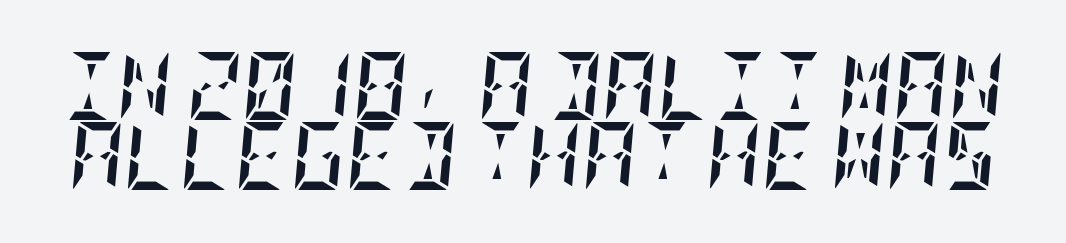
The image shows 68 px semibold, condensed type, italic (leaning right); set tight line spacing (1.03x), normal letter spacing, not underlined; low stroke contrast and a large x-height.
